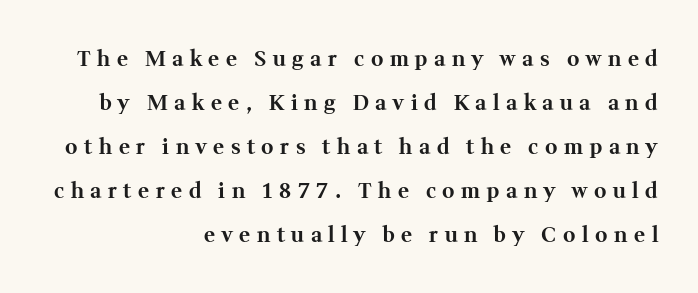
The image shows 21 px bold type, upright; set right-aligned, loose line spacing (2.1x), unusually wide letter spacing (+0.31 em), not underlined.
